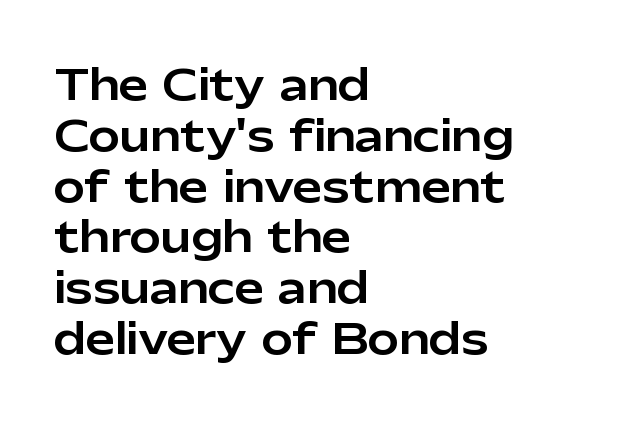
{"serif": "no", "italic": "no", "width": "normal", "stroke_contrast": "low", "x_height": "medium", "monospaced": "no", "underline": "no", "align": "left", "line_spacing_ratio": 1.21, "letter_spacing": "normal", "letter_spacing_em": 0.0, "glyph_px": 42}
